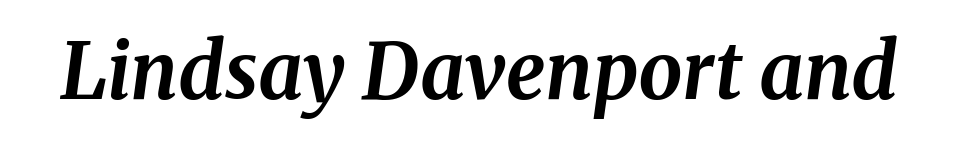
Q: Is the text bold? A: Yes.
Q: Is the text italic (slanted)? A: Yes, it leans right by about 8 degrees.
Q: Is the typeface a serif or a sans-serif typeface? A: Serif.
Q: Is the text underlined? A: No.
Q: Is the spacing between letters normal or unusually wide? A: Normal.
Q: Width (condensed, normal, or wide)? A: Normal.
Q: Stroke contrast? A: Medium.
Q: x-height? A: Medium.
Q: Monospaced? A: No.
